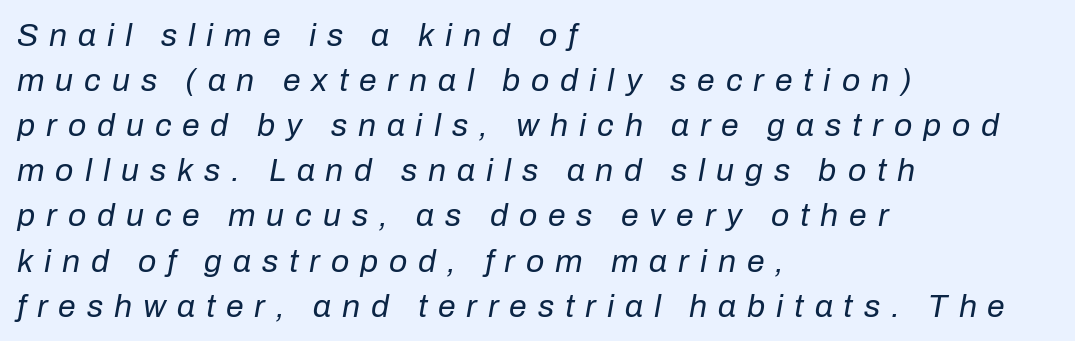
Q: Is the text bold? A: No.
Q: Is the text italic (slanted)? A: Yes, it leans right by about 10 degrees.
Q: Is the text underlined? A: No.
Q: How is the paragraph aligned? A: Left-aligned.
Q: Is the spacing between letters normal or unusually wide? A: Unusually wide.
Q: Is the spacing between lines tight, normal or loose? A: Normal.
Q: Width (condensed, normal, or wide)? A: Normal.
Q: Stroke contrast? A: Low.
Q: x-height? A: Medium.
Q: Monospaced? A: No.
